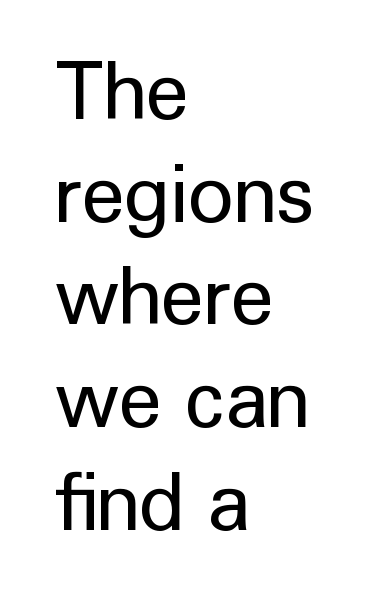
The image shows 79 px regular-weight sans-serif type, upright; set left-aligned, normal line spacing (1.3x), normal letter spacing, not underlined; low stroke contrast and a medium x-height.
